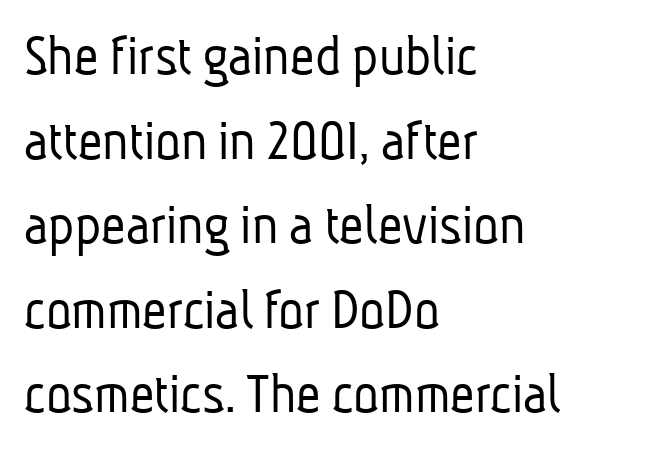
This sample uses plain, unmodified letter spacing. The face used here is proportionally spaced, like ordinary book or web type. Typographically, this falls in the sans-serif category. If you measured baseline to baseline, you'd find a middling distance. One-word summary of the alignment: left.
